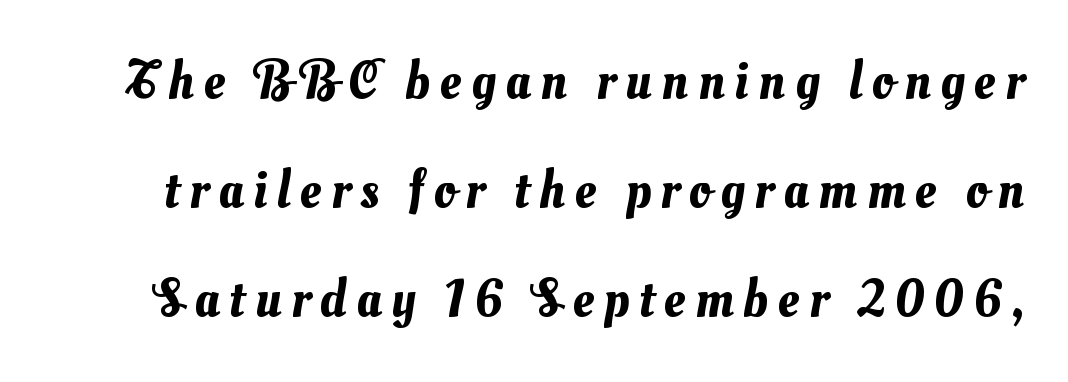
{"width": "normal", "stroke_contrast": "medium", "x_height": "small", "monospaced": "no", "underline": "no", "line_spacing": "loose", "line_spacing_ratio": 2.06, "glyph_px": 53}
